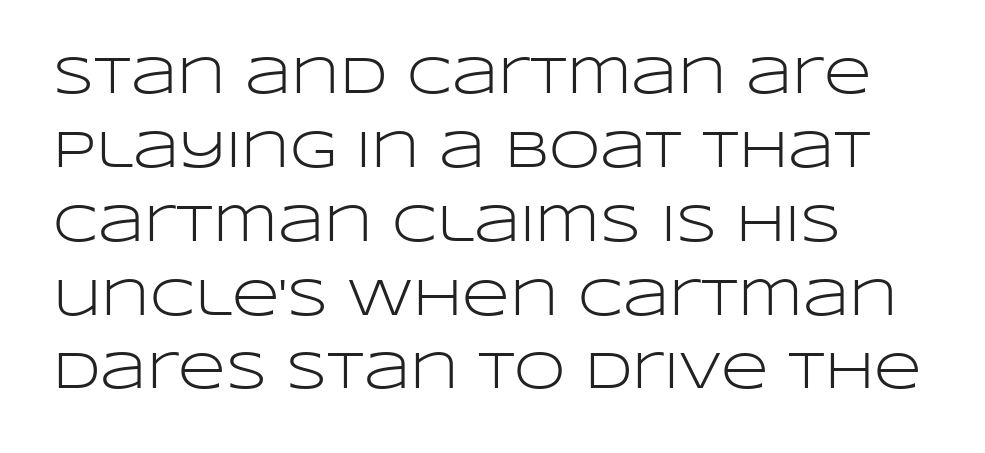
{"serif": "no", "italic": "no", "bold": "no", "weight": "light", "width": "wide", "stroke_contrast": "low", "x_height": "large", "monospaced": "no", "underline": "no", "align": "left", "line_spacing": "normal", "line_spacing_ratio": 1.42, "letter_spacing": "normal", "letter_spacing_em": 0.0, "glyph_px": 52}
